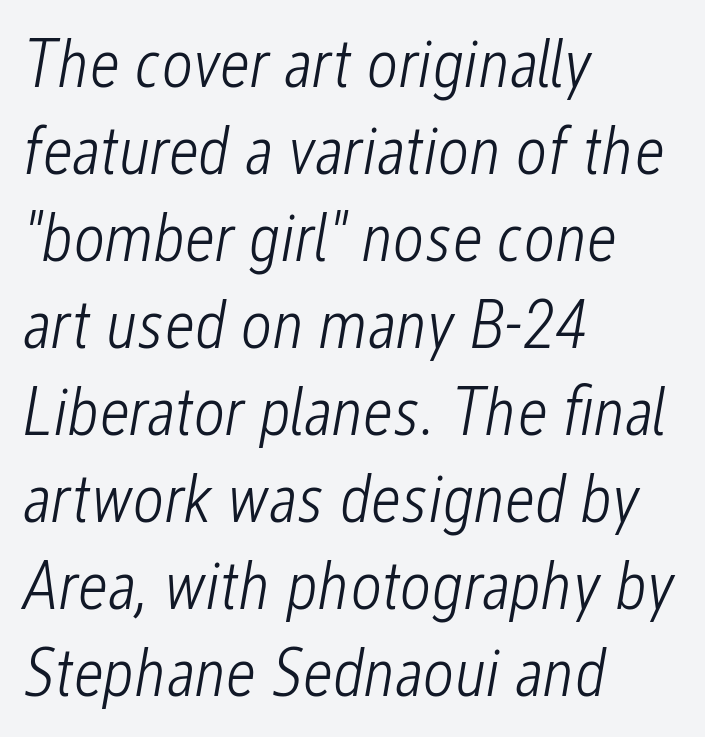
{"italic": "yes", "lean": "right", "slant_degrees": 12, "bold": "no", "weight": "light", "width": "condensed", "stroke_contrast": "low", "x_height": "medium", "monospaced": "no", "underline": "no", "align": "left", "line_spacing": "normal", "line_spacing_ratio": 1.28, "letter_spacing": "normal", "letter_spacing_em": 0.0, "glyph_px": 68}
